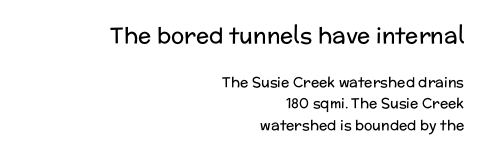
The image shows 22 px text type, upright; set right-aligned, normal line spacing (1.55x), normal letter spacing, not underlined; the first (top) block is 1.57x larger.
